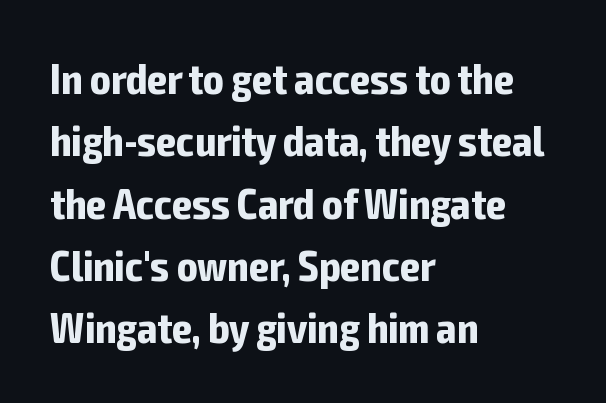
Q: Is the text bold? A: Yes.
Q: Is the text italic (slanted)? A: No, it is upright.
Q: Is the typeface a serif or a sans-serif typeface? A: Sans-serif.
Q: Is the text underlined? A: No.
Q: How is the paragraph aligned? A: Left-aligned.
Q: Is the spacing between letters normal or unusually wide? A: Normal.
Q: Is the spacing between lines tight, normal or loose? A: Normal.
Q: Width (condensed, normal, or wide)? A: Condensed.
Q: Stroke contrast? A: Low.
Q: x-height? A: Medium.
Q: Monospaced? A: No.
